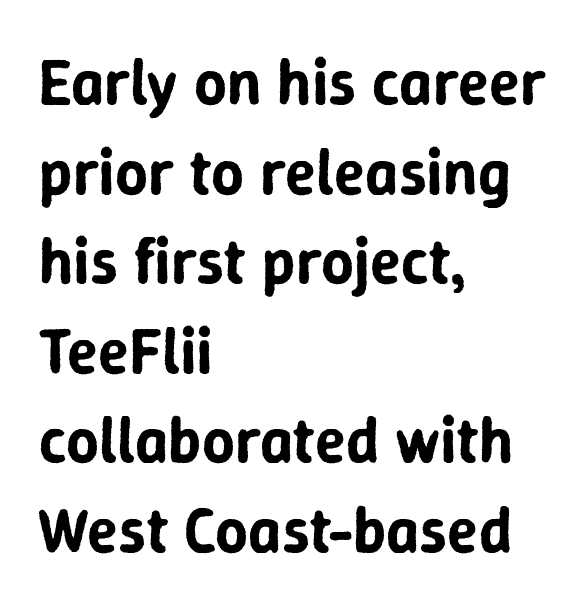
Q: Is the text italic (slanted)? A: No, it is upright.
Q: Is the typeface a serif or a sans-serif typeface? A: Sans-serif.
Q: Is the text underlined? A: No.
Q: How is the paragraph aligned? A: Left-aligned.
Q: Is the spacing between letters normal or unusually wide? A: Normal.
Q: Is the spacing between lines tight, normal or loose? A: Normal.
Q: Width (condensed, normal, or wide)? A: Normal.
Q: Stroke contrast? A: Low.
Q: x-height? A: Medium.
Q: Monospaced? A: No.
